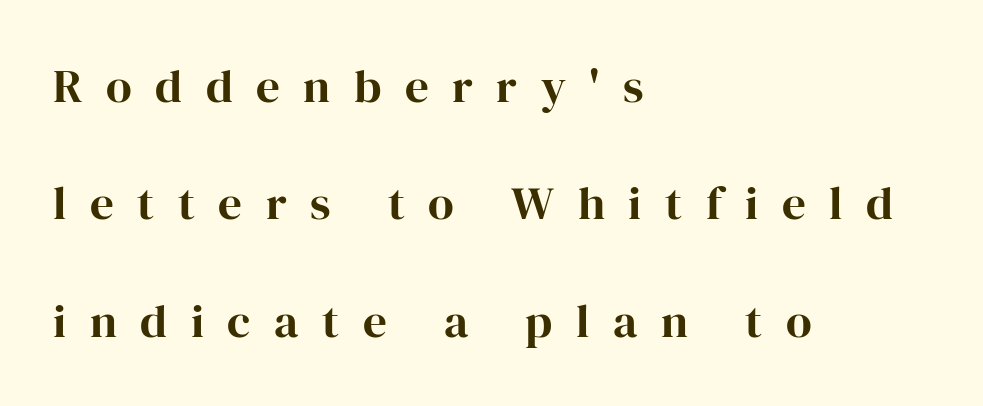
{"serif": "yes", "italic": "no", "bold": "yes", "weight": "bold", "width": "normal", "stroke_contrast": "high", "x_height": "medium", "monospaced": "no", "underline": "no", "align": "left", "line_spacing": "loose", "line_spacing_ratio": 2.5, "letter_spacing": "wide", "letter_spacing_em": 0.5, "glyph_px": 47}
